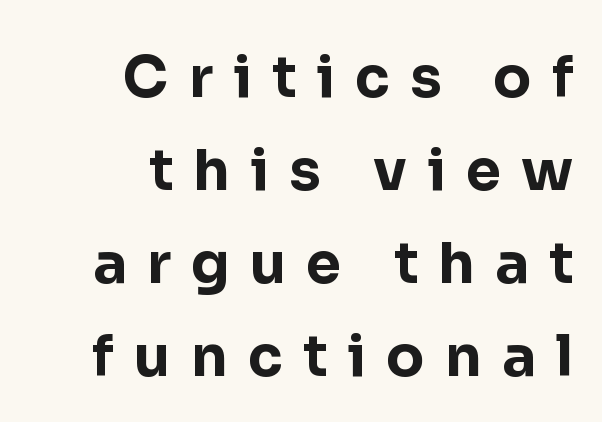
{"serif": "no", "italic": "no", "bold": "yes", "weight": "bold", "width": "normal", "stroke_contrast": "low", "x_height": "medium", "monospaced": "no", "underline": "no", "align": "right", "line_spacing": "normal", "line_spacing_ratio": 1.63, "letter_spacing": "wide", "letter_spacing_em": 0.35, "glyph_px": 57}
